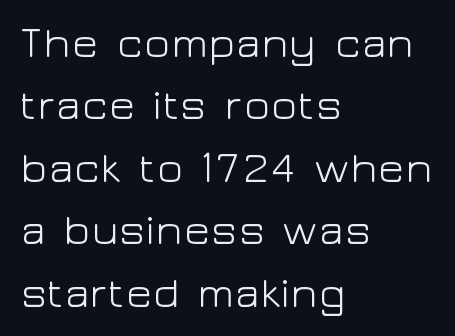
The image shows 44 px light, wide sans-serif type, upright; set left-aligned, normal line spacing (1.42x), normal letter spacing, not underlined; low stroke contrast and a medium x-height.
